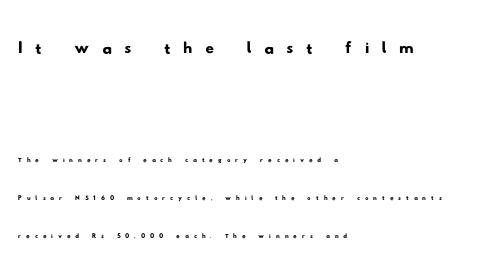
The image shows 43 px wide sans-serif type; set left-aligned, loose line spacing (2.23x), unusually wide letter spacing (+0.29 em), not underlined; the first (top) block is 2.53x larger; low stroke contrast and a small x-height.
